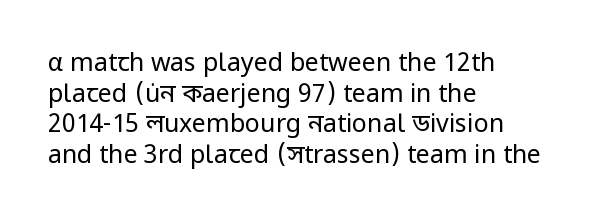
Q: Is the text bold? A: No.
Q: Is the text italic (slanted)? A: No, it is upright.
Q: Is the text underlined? A: No.
Q: How is the paragraph aligned? A: Left-aligned.
Q: Is the spacing between letters normal or unusually wide? A: Normal.
